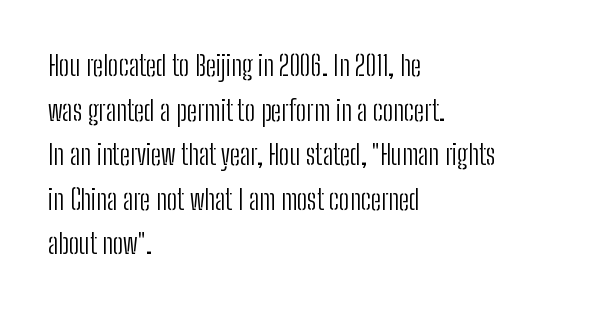
{"serif": "no", "italic": "no", "bold": "no", "weight": "light", "width": "condensed", "stroke_contrast": "low", "x_height": "medium", "monospaced": "no", "underline": "no", "align": "left", "line_spacing": "normal", "line_spacing_ratio": 1.59, "letter_spacing": "normal", "letter_spacing_em": 0.0, "glyph_px": 28}
